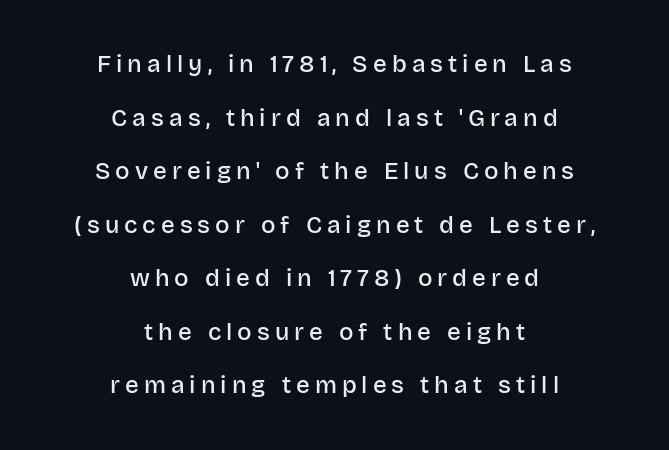
{"italic": "no", "bold": "semi", "underline": "no", "align": "center", "line_spacing": "loose", "line_spacing_ratio": 2.23, "letter_spacing": "wide", "letter_spacing_em": 0.21, "glyph_px": 24}
